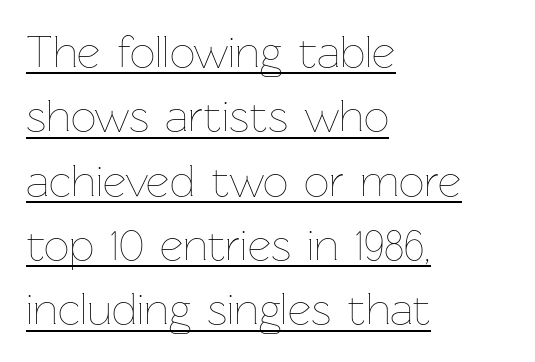
The sample's only ornament is a line tracing under the words. Unbolded letterforms with no extra heft. A typesetter would mark this as roman, not italic. The rendering keeps characters at their native spacing. A student would call this left alignment; a typographer would say flush left, rag right. The passage shown is typed in a proportional face where columns would drift.
